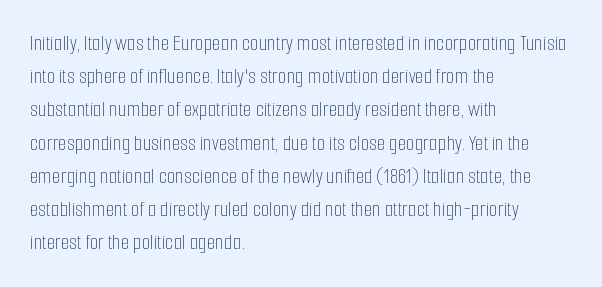
The image shows 22 px text type, upright; set left-aligned, normal line spacing (1.51x), normal letter spacing, not underlined.
